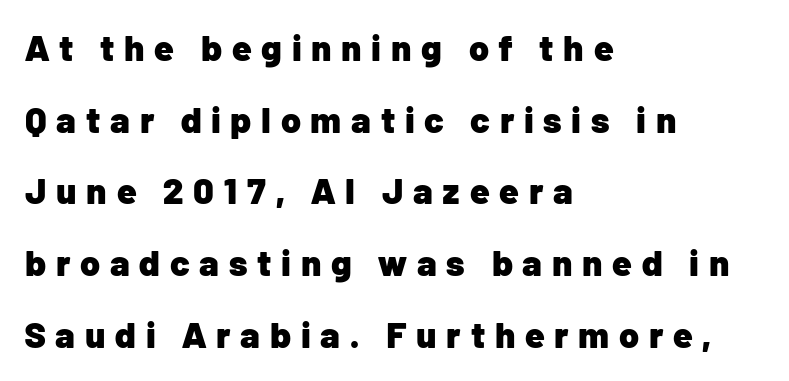
The ragged edge is on the right, which tells us the setting is flush left. Summary of weight: heavy, a full bold. The horizontal fit of the characters is loose and conspicuously gappy. The letters advance in unequal steps, a hallmark of proportional type.
